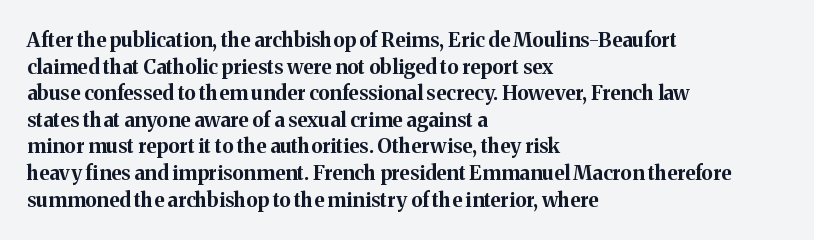
{"italic": "no", "bold": "yes", "underline": "no", "align": "left", "line_spacing": "normal", "line_spacing_ratio": 1.33, "letter_spacing": "normal", "letter_spacing_em": 0.0, "glyph_px": 20}
